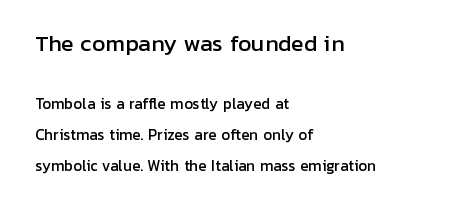
Students, observe: this is what heavily led, spacious text looks like. If you drew a ruler down the left edge, every line would touch it. Is the lower block the larger one? No — the upper block carries the bigger type. The face used here is rendered with its standard letterfit.
